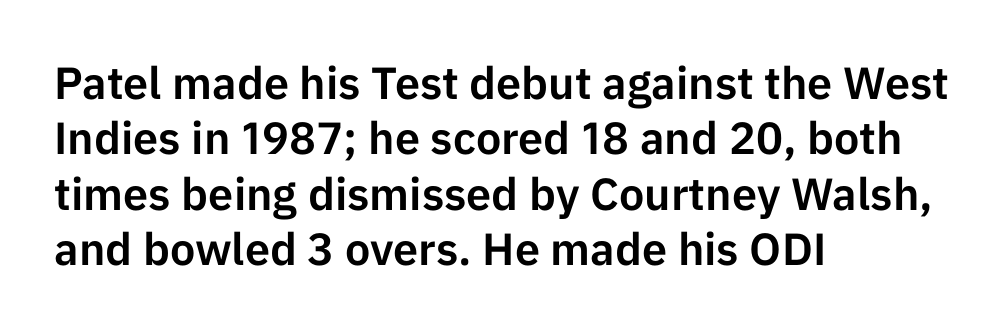
{"serif": "no", "italic": "no", "width": "normal", "stroke_contrast": "low", "x_height": "medium", "monospaced": "no", "underline": "no", "align": "left", "line_spacing_ratio": 1.23, "letter_spacing": "normal", "letter_spacing_em": 0.0, "glyph_px": 45}
